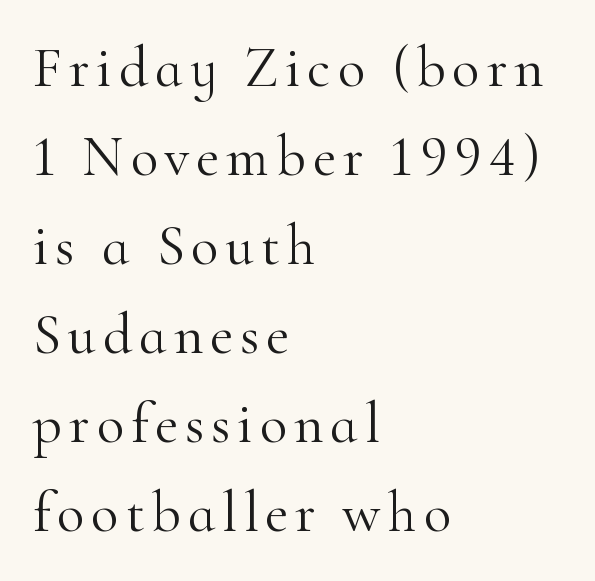
The image shows 57 px light serif type, upright; set left-aligned, normal line spacing (1.56x), not underlined; high stroke contrast and a small x-height.
